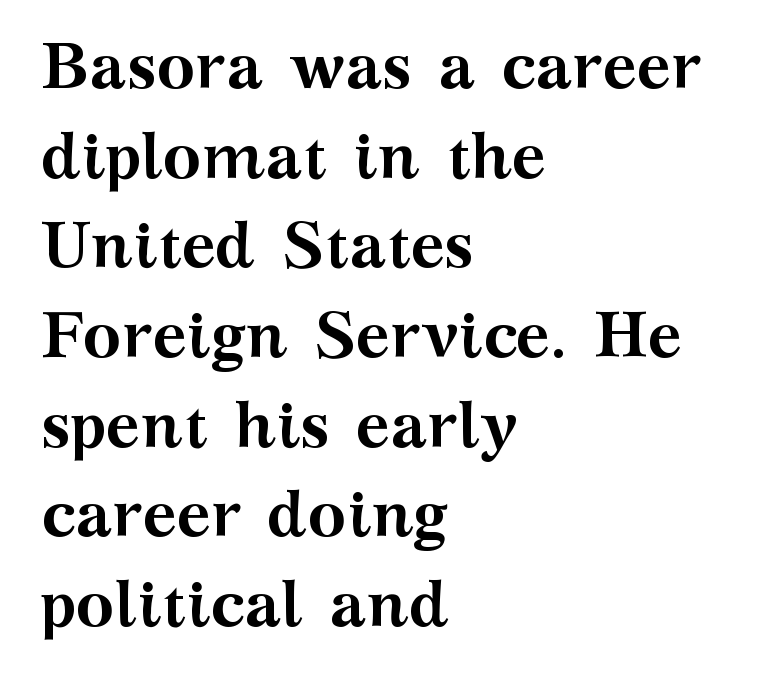
The image shows 65 px semibold, wide serif type, upright; set left-aligned, normal line spacing (1.38x), normal letter spacing, not underlined; medium stroke contrast and a medium x-height.
